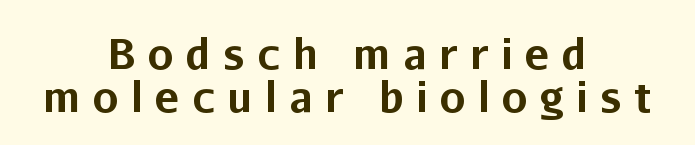
{"serif": "no", "italic": "no", "bold": "yes", "weight": "bold", "width": "normal", "stroke_contrast": "low", "x_height": "medium", "monospaced": "no", "underline": "no", "align": "center", "line_spacing": "tight", "line_spacing_ratio": 1.06, "letter_spacing": "wide", "letter_spacing_em": 0.3, "glyph_px": 41}
